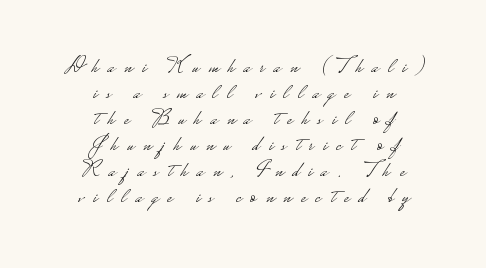
The horizontal fit of the characters is loose and conspicuously gappy. Descenders hang freely into open space. Layout note: lines centered. Stroke thickness stays within the range of a standard reading face or lighter.
